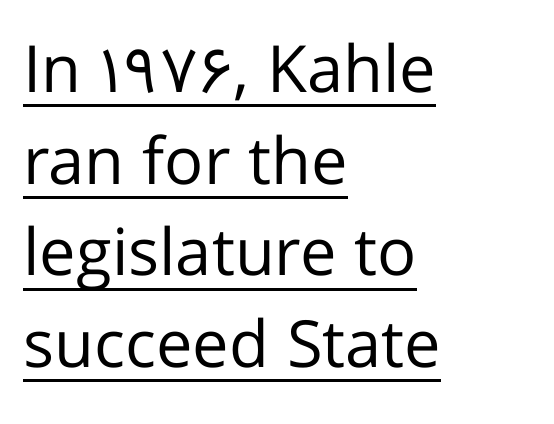
Q: Is the text bold? A: No.
Q: Is the text italic (slanted)? A: No, it is upright.
Q: Is the typeface a serif or a sans-serif typeface? A: Sans-serif.
Q: Is the text underlined? A: Yes.
Q: How is the paragraph aligned? A: Left-aligned.
Q: Is the spacing between letters normal or unusually wide? A: Normal.
Q: Is the spacing between lines tight, normal or loose? A: Normal.
Q: Width (condensed, normal, or wide)? A: Normal.
Q: Stroke contrast? A: Low.
Q: x-height? A: Medium.
Q: Monospaced? A: No.
